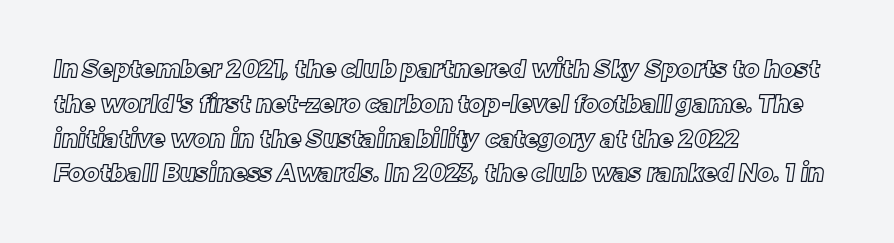
{"underline": "no", "align": "left", "line_spacing": "normal", "line_spacing_ratio": 1.45, "letter_spacing": "normal", "letter_spacing_em": 0.0, "glyph_px": 24}
